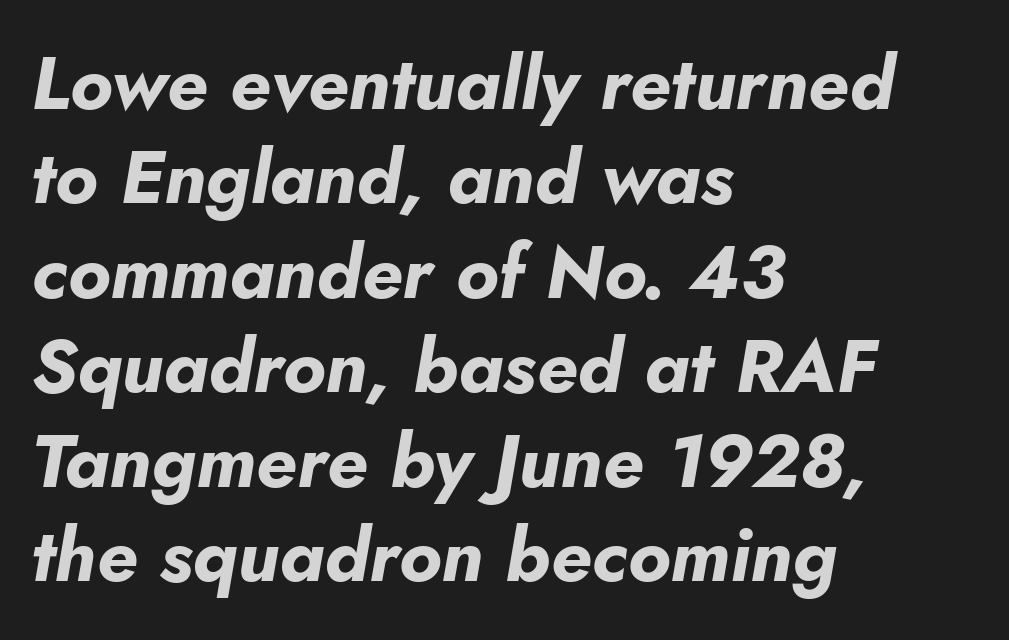
Is there much room between lines? A standard amount, neither cramped nor airy. The sample has been set heavy, in full bold. The zone under the glyphs is completely vacant. Compared with a centered layout, this one pins lines to the left instead. Standard letterfit; no display-style spreading of the glyphs.
